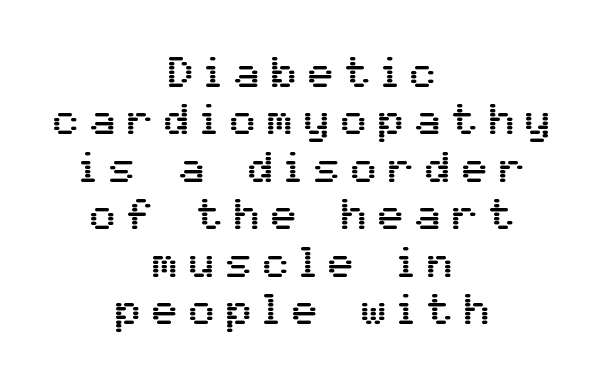
Character widths vary here, with narrow letters taking less room than wide ones. Underlining? Definitely not there. Posture: vertical. Substantial extra tracking has been applied to these lines. This is sans-serif lettering, the kind often seen on screens and signage.
